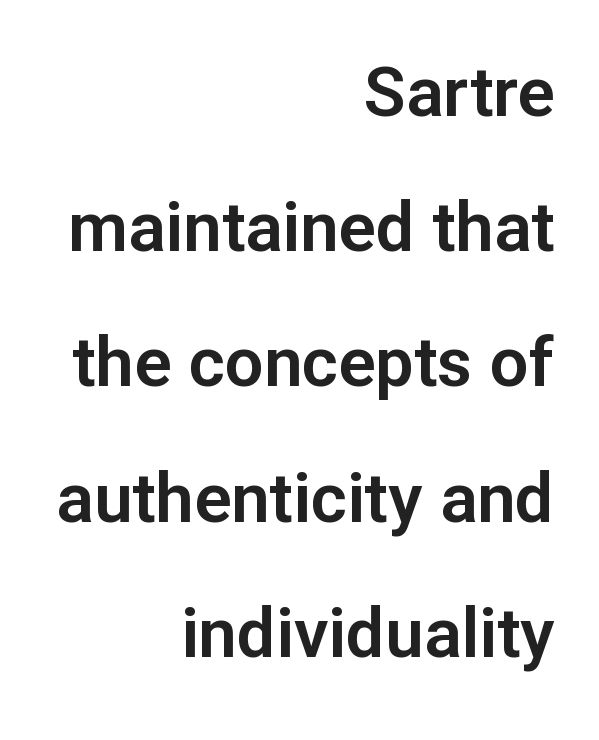
Where is the straight margin? On the right. Tall strokes in this sample are plumb rather than angled. The designer dialed line spacing up above the default. Honestly, the letter spacing is just normal — you wouldn't notice it. Varying glyph widths throughout — classic text-font behaviour.
